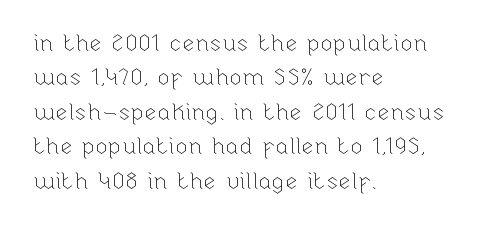
The image shows 23 px text type, upright; set left-aligned, normal line spacing (1.5x), normal letter spacing, not underlined.
